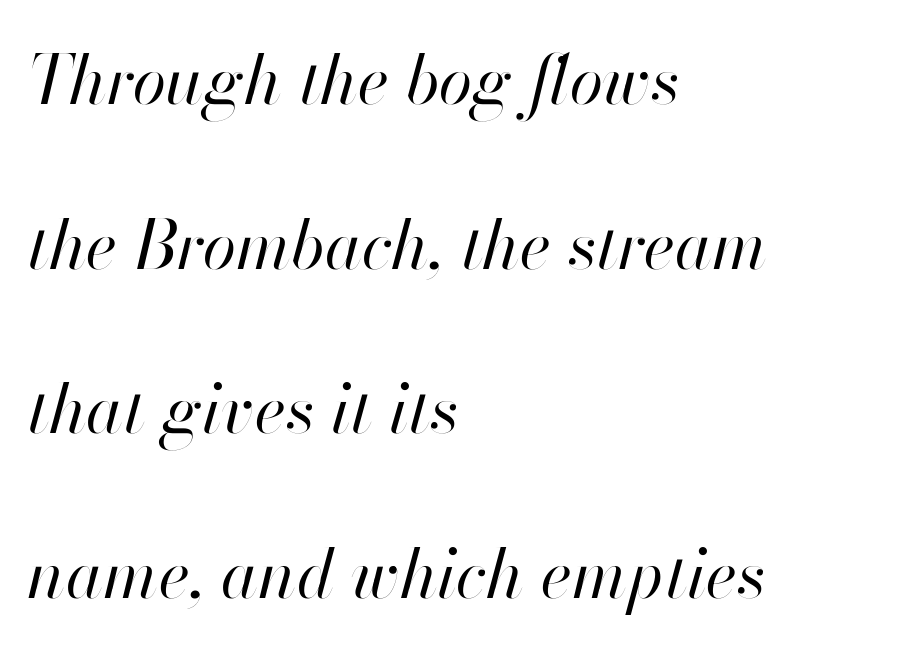
Q: Is the text bold? A: No.
Q: Is the text italic (slanted)? A: Yes, it leans right by about 13 degrees.
Q: Is the text underlined? A: No.
Q: How is the paragraph aligned? A: Left-aligned.
Q: Is the spacing between letters normal or unusually wide? A: Normal.
Q: Is the spacing between lines tight, normal or loose? A: Loose.
Q: Width (condensed, normal, or wide)? A: Normal.
Q: Stroke contrast? A: High.
Q: x-height? A: Small.
Q: Monospaced? A: No.
